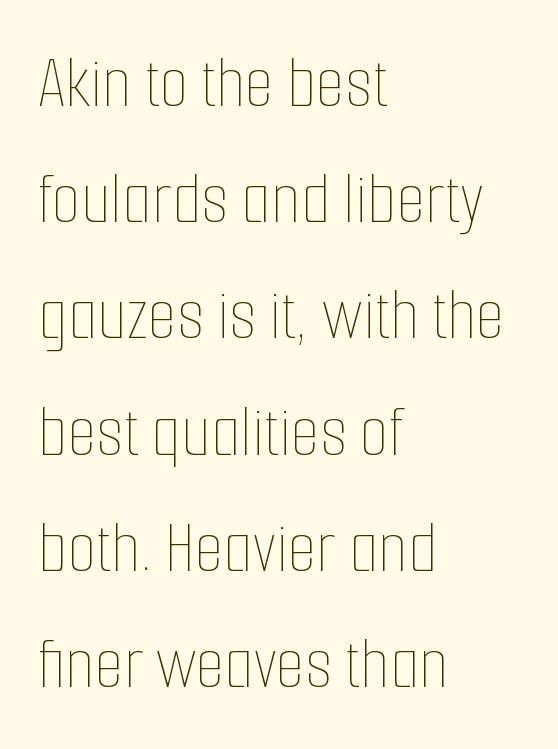
{"italic": "no", "bold": "no", "weight": "thin", "width": "condensed", "stroke_contrast": "low", "x_height": "medium", "monospaced": "no", "underline": "no", "align": "left", "line_spacing": "normal", "line_spacing_ratio": 1.55, "letter_spacing": "normal", "letter_spacing_em": 0.0, "glyph_px": 75}
